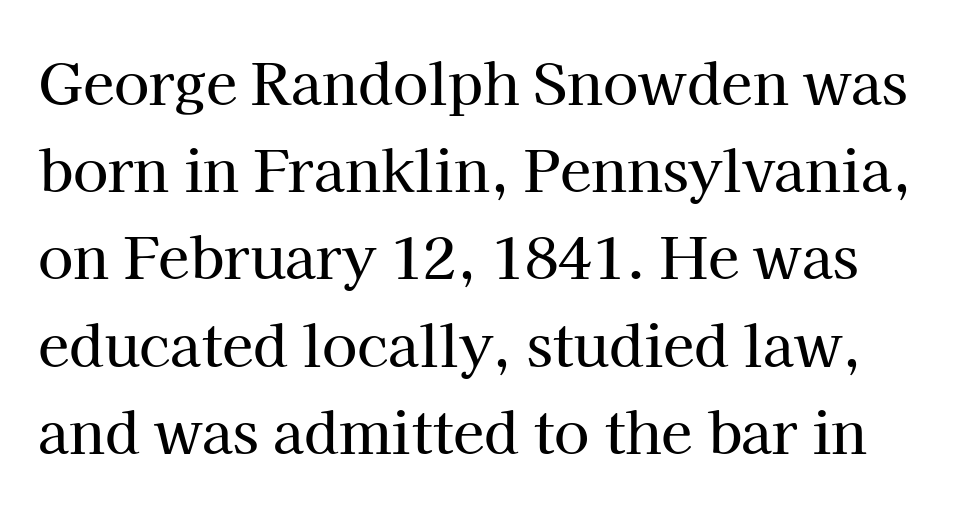
Q: Is the text italic (slanted)? A: No, it is upright.
Q: Is the typeface a serif or a sans-serif typeface? A: Serif.
Q: Is the text underlined? A: No.
Q: Is the spacing between letters normal or unusually wide? A: Normal.
Q: Is the spacing between lines tight, normal or loose? A: Normal.
Q: Width (condensed, normal, or wide)? A: Normal.
Q: Stroke contrast? A: High.
Q: x-height? A: Medium.
Q: Monospaced? A: No.
